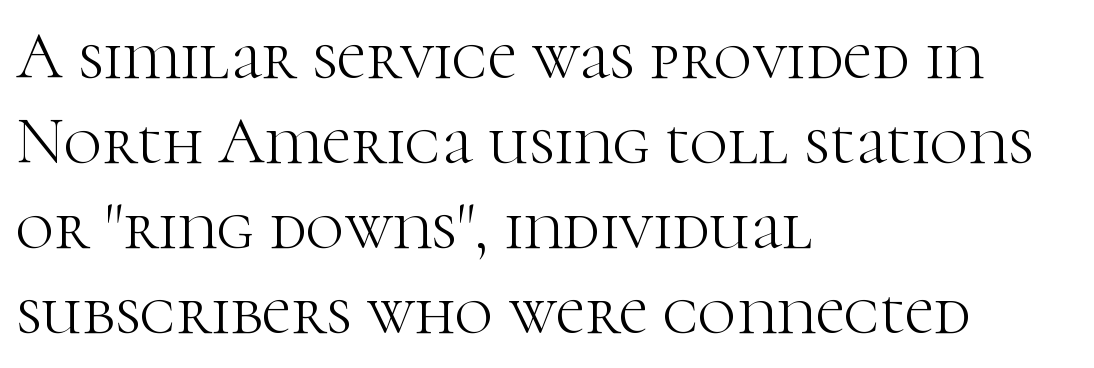
Proportional: the letters do not fall into vertical columns. The rendering shows small feet on the letterforms — a serif design. It's the straight-up-and-down kind of type. This rendering uses left alignment, leaving the right contour irregular. No heavy texture on the line: the type isn't bold.
